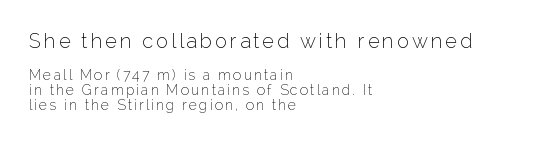
{"italic": "no", "bold": "no", "underline": "no", "align": "left", "line_spacing": "tight", "line_spacing_ratio": 1.06, "larger_block": "first", "size_ratio": 1.43, "glyph_px": 20}
